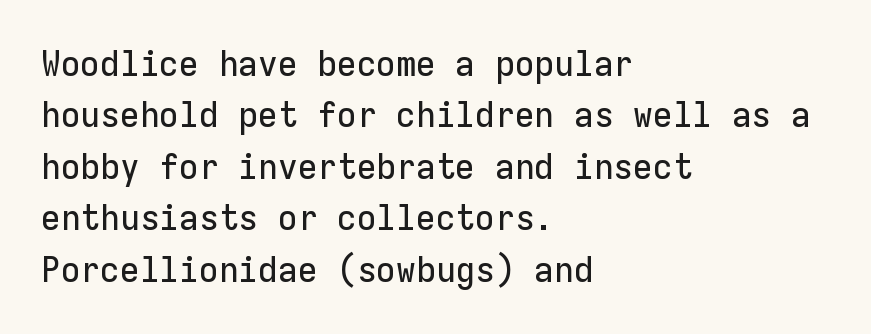
Reading down the block, your eye returns to a fixed left position each line. Looks like terminal output: every glyph gets an equal slot. Words appear dense and cohesive because spacing is normal. Do the letters lean? They stand straight.
